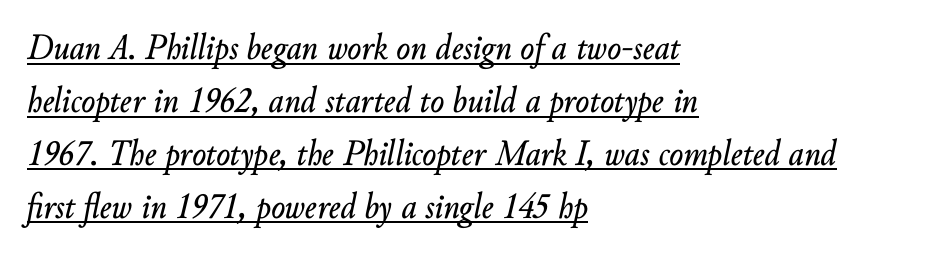
Horizontally, the lines are justified to the leading edge only. Yep, that's italic — everything's leaning. Somebody hit Ctrl+U on this one — the words are underlined. Character widths vary here, with narrow letters taking less room than wide ones. Words appear dense and cohesive because spacing is normal. Compared with typical paragraphs, the rows here are spaced about the same.
